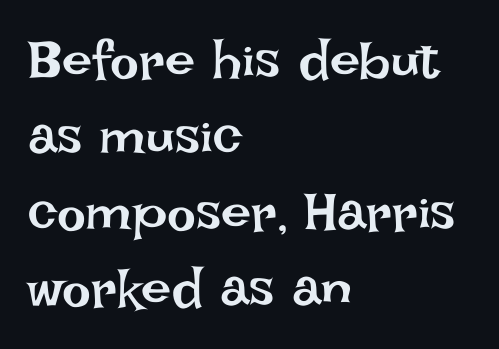
{"italic": "no", "bold": "no", "weight": "regular", "width": "normal", "stroke_contrast": "low", "x_height": "large", "monospaced": "no", "underline": "no", "align": "left", "line_spacing": "normal", "line_spacing_ratio": 1.41, "letter_spacing": "normal", "letter_spacing_em": 0.0, "glyph_px": 54}
